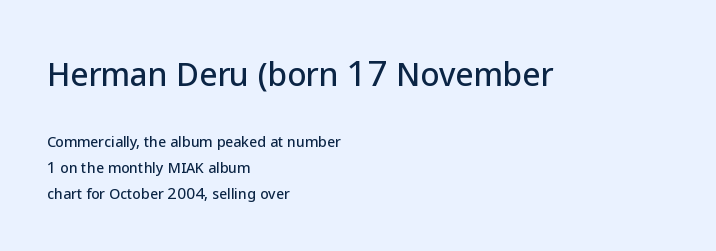
Observe the ordinary spacing: letters are neighbours, not strangers. Quick note: underline off. Bigger letters appear in the top chunk; the bottom chunk is reduced. The face used here is a sans, in the tradition of grotesques and geometrics. Character widths vary here, with narrow letters taking less room than wide ones.
